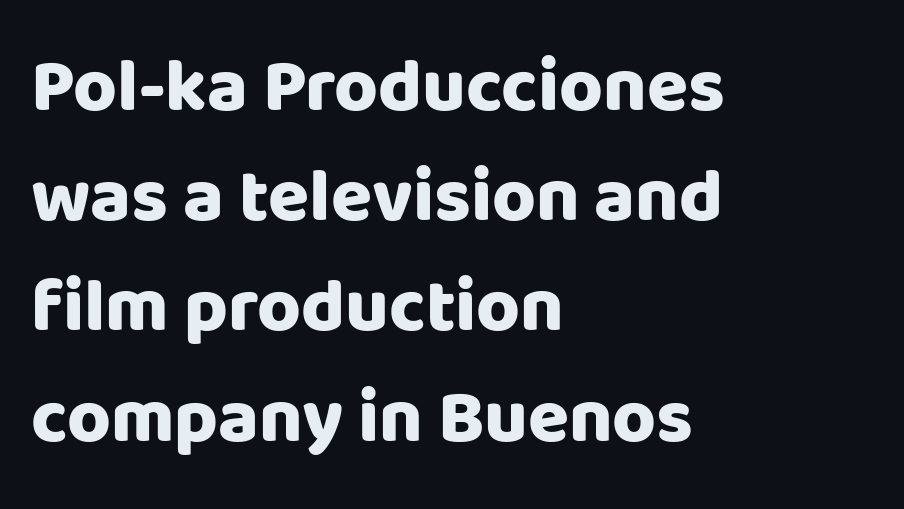
Q: Is the text bold? A: Yes.
Q: Is the text italic (slanted)? A: No, it is upright.
Q: Is the typeface a serif or a sans-serif typeface? A: Sans-serif.
Q: Is the text underlined? A: No.
Q: How is the paragraph aligned? A: Left-aligned.
Q: Is the spacing between letters normal or unusually wide? A: Normal.
Q: Is the spacing between lines tight, normal or loose? A: Normal.
Q: Width (condensed, normal, or wide)? A: Normal.
Q: Stroke contrast? A: Low.
Q: x-height? A: Large.
Q: Monospaced? A: No.
